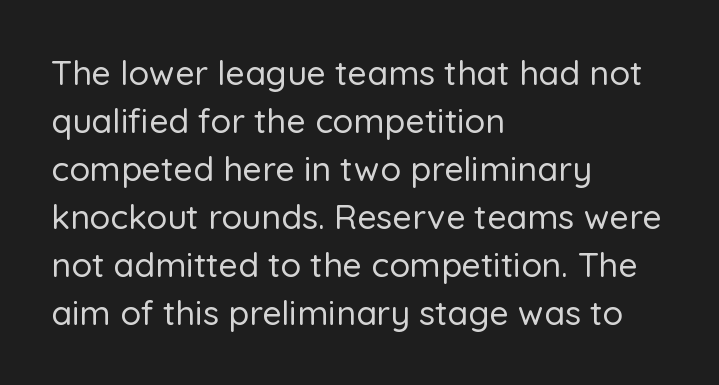
The image shows 34 px sans-serif type, upright; set left-aligned, normal line spacing (1.41x), normal letter spacing, not underlined; low stroke contrast and a medium x-height.
